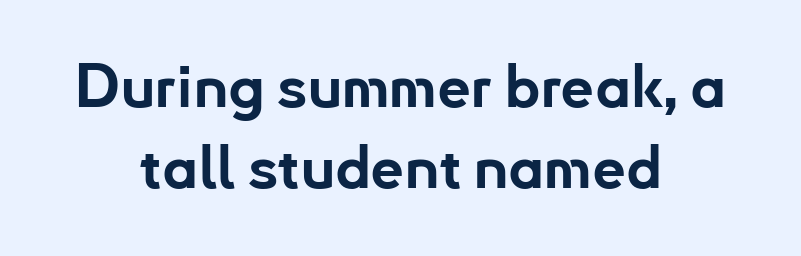
{"serif": "no", "italic": "no", "bold": "yes", "weight": "bold", "width": "normal", "stroke_contrast": "low", "x_height": "small", "monospaced": "no", "underline": "no", "align": "center", "line_spacing": "normal", "line_spacing_ratio": 1.35, "letter_spacing": "normal", "letter_spacing_em": 0.0, "glyph_px": 60}
